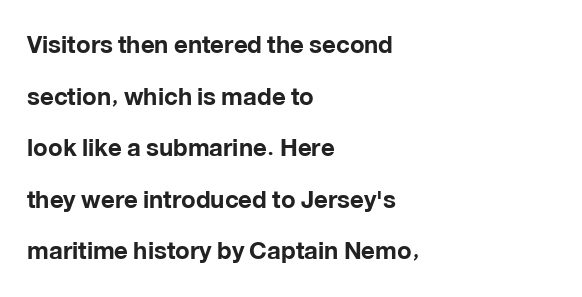
The image shows 24 px bold type, upright; set left-aligned, loose line spacing (2.15x), normal letter spacing, not underlined.
